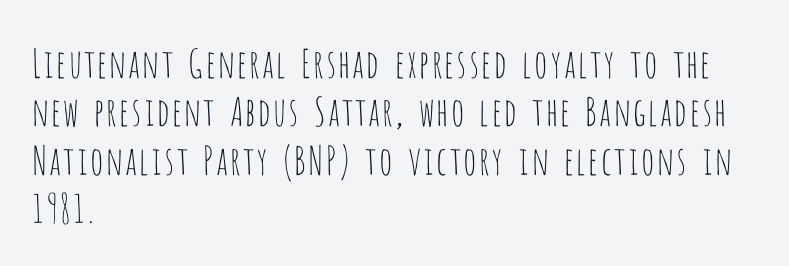
Each letter keeps its own natural width here, so spacing adapts to shape. Quick note: underline off. Are there feet on the stems? There aren't — it's a sans. Posture: vertical. Caption: face not bold, strokes unweighted. The ragged edge is on the right, which tells us the setting is flush left.
